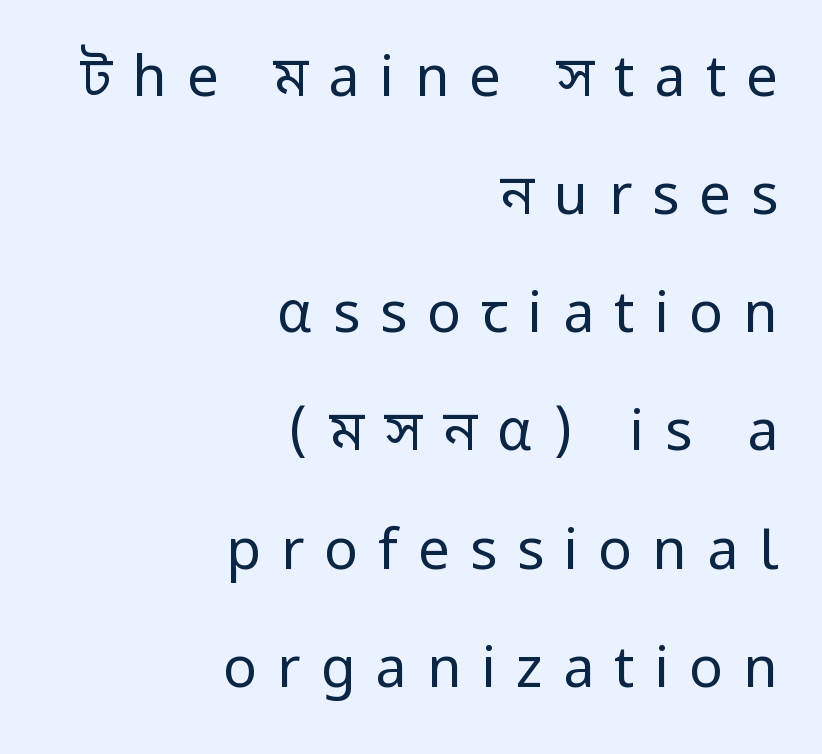
{"serif": "no", "italic": "no", "bold": "no", "weight": "regular", "width": "normal", "stroke_contrast": "low", "x_height": "medium", "monospaced": "no", "underline": "no", "align": "right", "line_spacing": "loose", "line_spacing_ratio": 2.11, "letter_spacing": "wide", "letter_spacing_em": 0.36, "glyph_px": 56}
